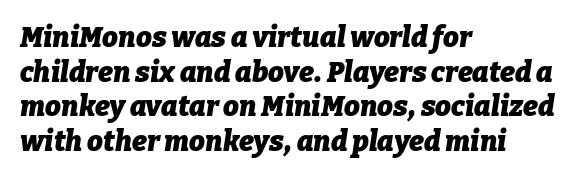
The face used here is proportionally spaced, like ordinary book or web type. The face used here is rendered with its standard letterfit. You can tell it's italic because the verticals aren't actually vertical. Reading down the block, your eye returns to a fixed left position each line. Rule under the text: the space is simply empty.
